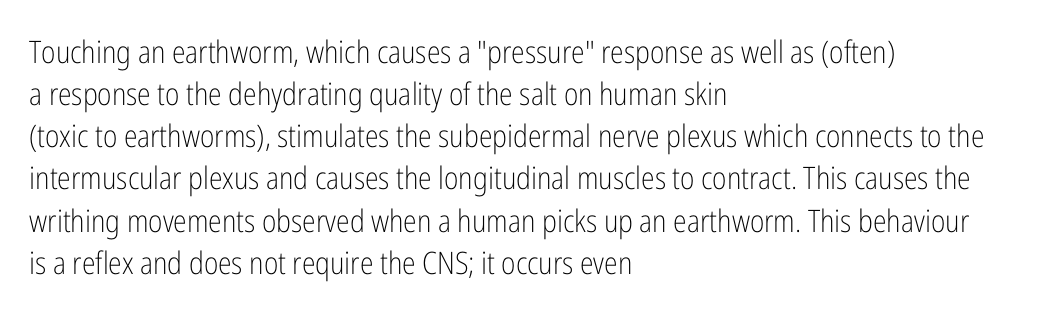
Q: Is the text bold? A: No.
Q: Is the text italic (slanted)? A: No, it is upright.
Q: Is the typeface a serif or a sans-serif typeface? A: Sans-serif.
Q: Is the text underlined? A: No.
Q: How is the paragraph aligned? A: Left-aligned.
Q: Is the spacing between letters normal or unusually wide? A: Normal.
Q: Is the spacing between lines tight, normal or loose? A: Normal.
Q: Width (condensed, normal, or wide)? A: Condensed.
Q: Stroke contrast? A: Low.
Q: x-height? A: Medium.
Q: Monospaced? A: No.
